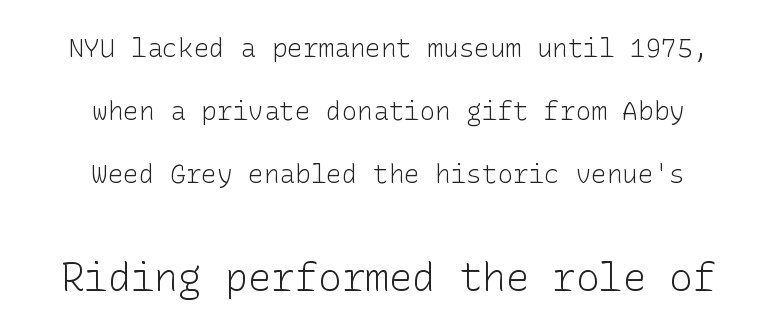
If you folded the block vertically in half, each line would mirror itself in length. The tracking reads as untouched default to a designer's eye. Grotesque or geometric, the face here clearly has no serifs. Whoever set this chose breathing room over compactness in the vertical rhythm.
